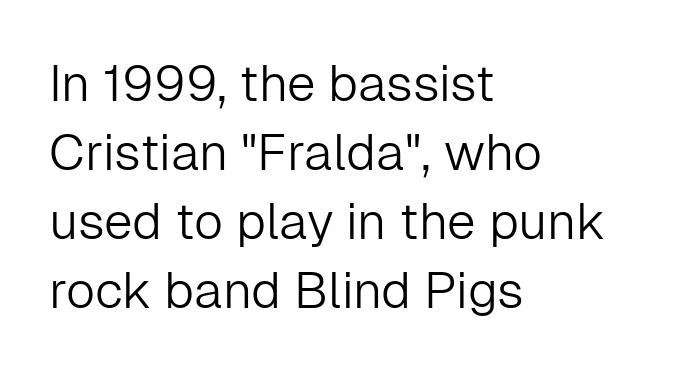
No extra ink here — the face is not bold. Letters rest on an invisible, unmarked baseline. Each letter keeps its own natural width here, so spacing adapts to shape. A typesetter would call this zero additional tracking. The space between consecutive lines is moderate. Typographically, this falls in the sans-serif category.
